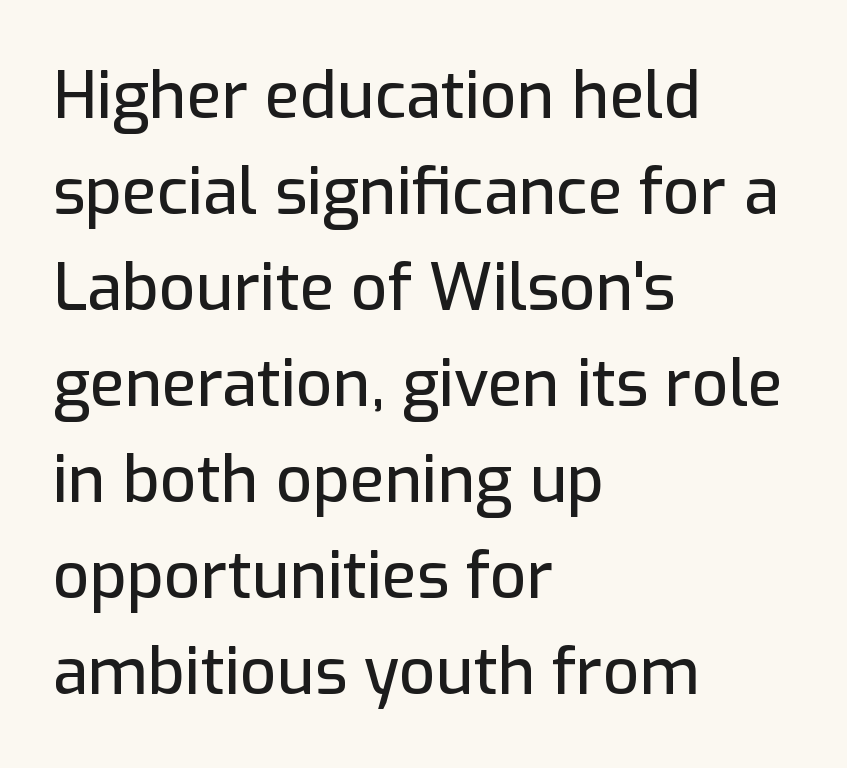
Q: Is the text italic (slanted)? A: No, it is upright.
Q: Is the typeface a serif or a sans-serif typeface? A: Sans-serif.
Q: Is the text underlined? A: No.
Q: How is the paragraph aligned? A: Left-aligned.
Q: Is the spacing between letters normal or unusually wide? A: Normal.
Q: Is the spacing between lines tight, normal or loose? A: Normal.
Q: Width (condensed, normal, or wide)? A: Normal.
Q: Stroke contrast? A: Low.
Q: x-height? A: Medium.
Q: Monospaced? A: No.
